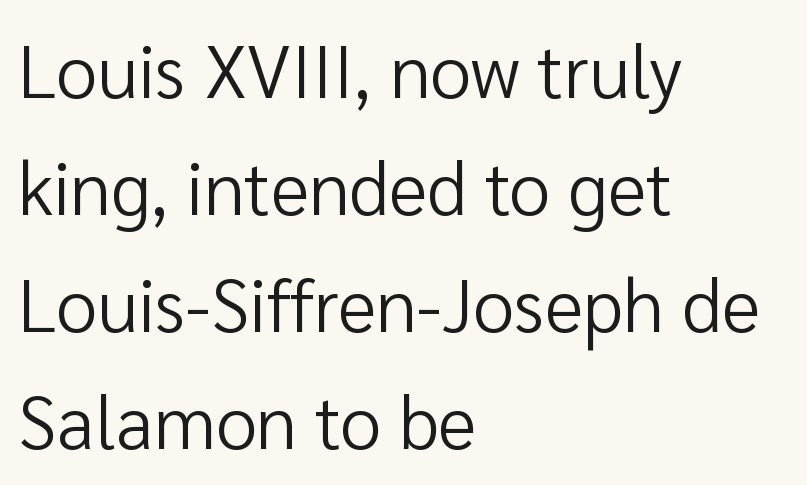
The characters display no serif detailing; their extremities are plain. In terms of letterspacing, this is plain default setting. In terms of posture, this sample is upright. No word sits above an underline. Where is the straight margin? On the left.
